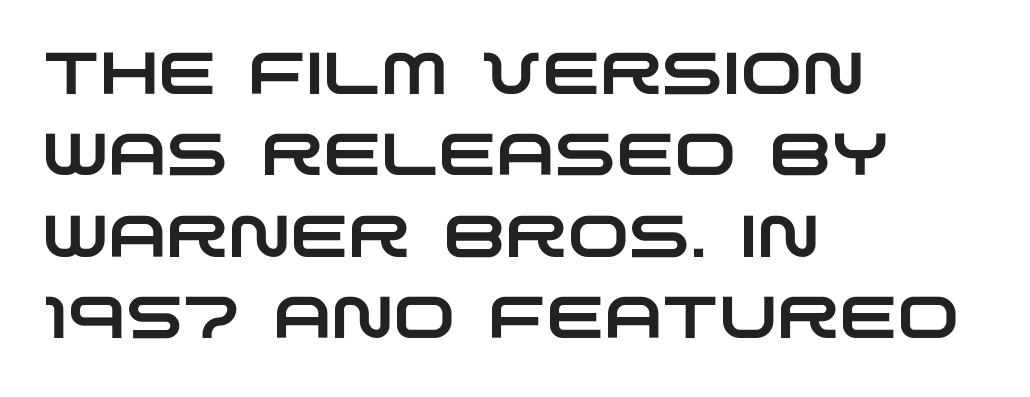
The image shows 59 px wide sans-serif type; set left-aligned, normal line spacing (1.38x), normal letter spacing, not underlined; low stroke contrast and a large x-height.
